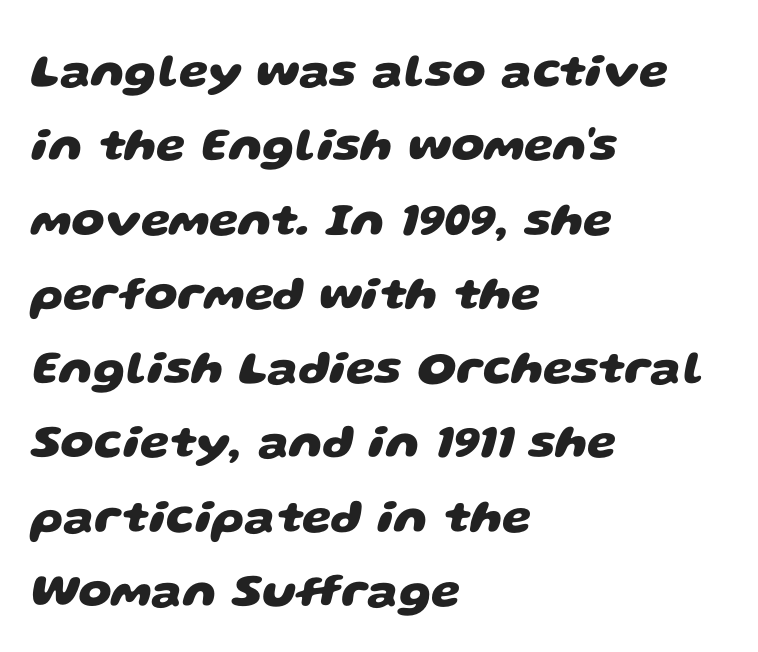
{"serif": "no", "bold": "yes", "weight": "heavy", "width": "wide", "stroke_contrast": "low", "x_height": "large", "monospaced": "no", "underline": "no", "align": "left", "line_spacing": "normal", "line_spacing_ratio": 1.58, "letter_spacing": "normal", "letter_spacing_em": 0.0, "glyph_px": 47}
